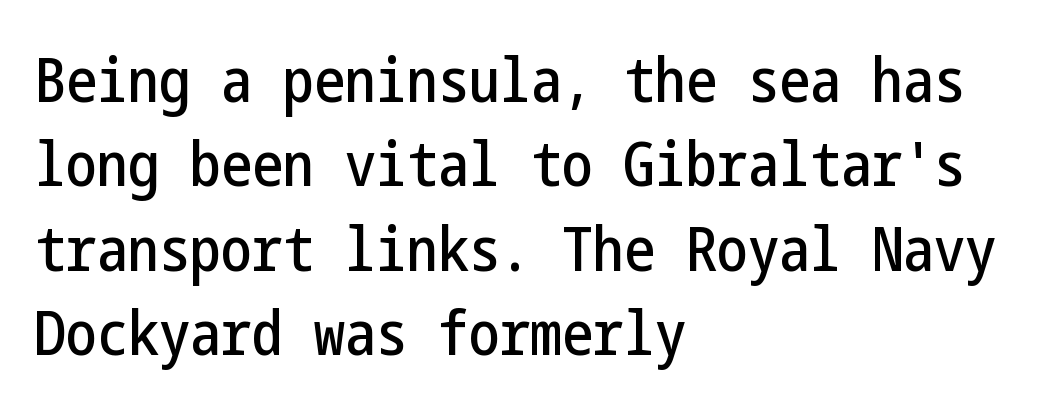
Observe the absence of serifs on each vertical stroke in this sample. Rendered with straight, roman letterforms. Anything drawn beneath the words? Only blank space. Compared with typical paragraphs, the rows here are spaced about the same. The lines are quadded left. Observe the ordinary spacing: letters are neighbours, not strangers.
